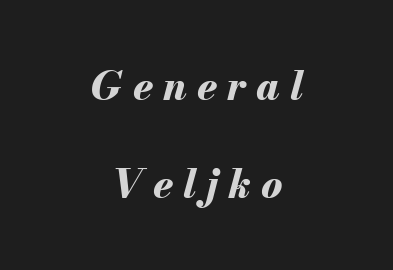
{"italic": "yes", "lean": "right", "slant_degrees": 13, "bold": "yes", "weight": "bold", "width": "normal", "stroke_contrast": "medium", "x_height": "small", "monospaced": "no", "underline": "no", "align": "center", "line_spacing": "loose", "line_spacing_ratio": 2.46, "letter_spacing": "wide", "letter_spacing_em": 0.25, "glyph_px": 40}
